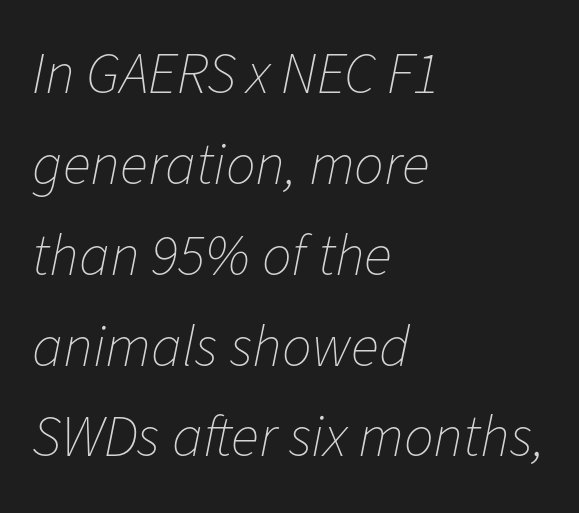
The image shows 59 px thin type, italic (leaning right); set left-aligned, normal line spacing (1.54x), normal letter spacing, not underlined; low stroke contrast and a medium x-height.
